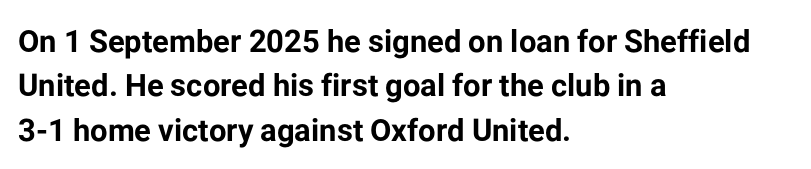
Q: Is the text bold? A: Yes.
Q: Is the text italic (slanted)? A: No, it is upright.
Q: Is the typeface a serif or a sans-serif typeface? A: Sans-serif.
Q: Is the text underlined? A: No.
Q: How is the paragraph aligned? A: Left-aligned.
Q: Is the spacing between letters normal or unusually wide? A: Normal.
Q: Is the spacing between lines tight, normal or loose? A: Normal.
Q: Width (condensed, normal, or wide)? A: Normal.
Q: Stroke contrast? A: Low.
Q: x-height? A: Medium.
Q: Monospaced? A: No.
